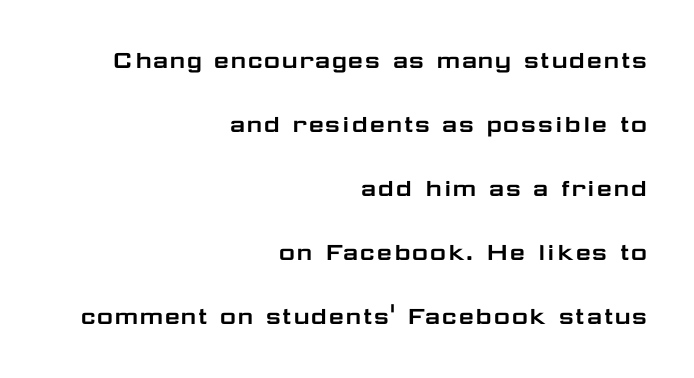
The image shows 28 px wide sans-serif type, upright; set right-aligned, loose line spacing (2.29x), normal letter spacing, not underlined; low stroke contrast and a medium x-height.
